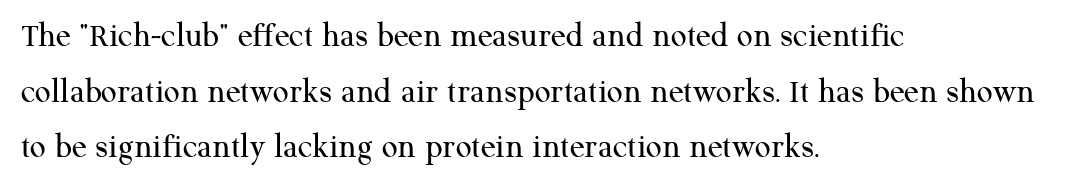
Q: Is the text bold? A: No.
Q: Is the text italic (slanted)? A: No, it is upright.
Q: Is the typeface a serif or a sans-serif typeface? A: Serif.
Q: Is the text underlined? A: No.
Q: How is the paragraph aligned? A: Left-aligned.
Q: Is the spacing between letters normal or unusually wide? A: Normal.
Q: Is the spacing between lines tight, normal or loose? A: Normal.
Q: Width (condensed, normal, or wide)? A: Normal.
Q: Stroke contrast? A: Medium.
Q: x-height? A: Medium.
Q: Monospaced? A: No.
